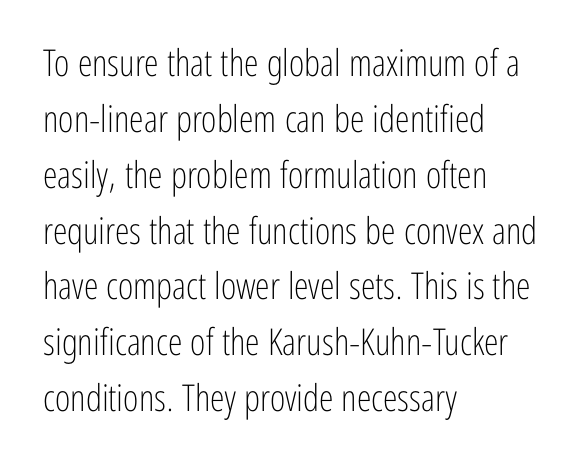
{"serif": "no", "italic": "no", "bold": "no", "weight": "light", "width": "condensed", "stroke_contrast": "low", "x_height": "medium", "monospaced": "no", "underline": "no", "align": "left", "line_spacing": "normal", "line_spacing_ratio": 1.51, "letter_spacing": "normal", "letter_spacing_em": 0.0, "glyph_px": 37}
